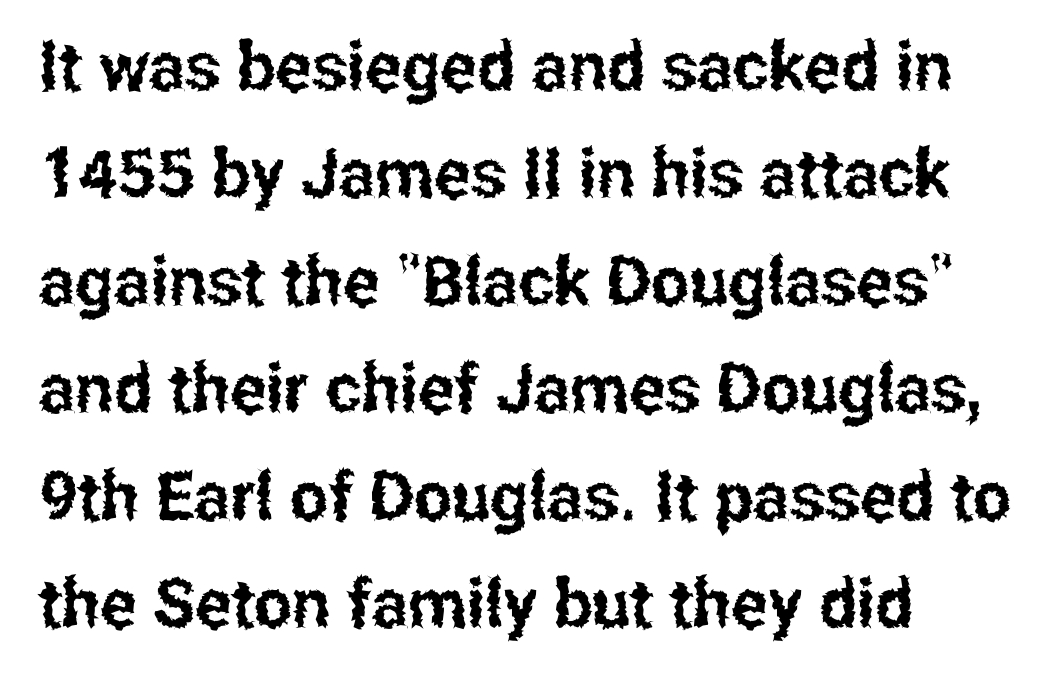
The image shows 68 px condensed sans-serif type, upright; set left-aligned, normal line spacing (1.58x), normal letter spacing, not underlined; low stroke contrast and a medium x-height.
